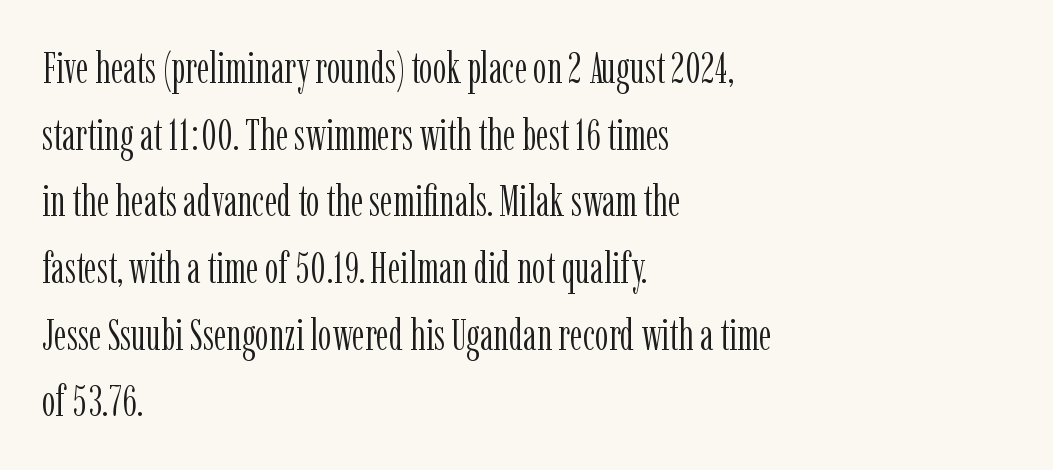
The image shows 43 px light, condensed serif type, upright; set left-aligned, normal line spacing (1.55x), normal letter spacing, not underlined; low stroke contrast and a medium x-height.
